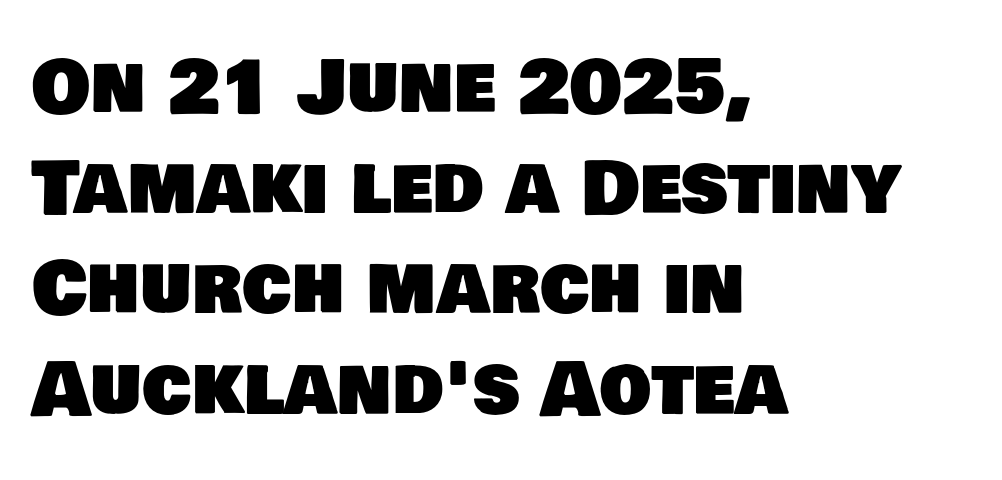
The image shows 73 px sans-serif type; set left-aligned, normal line spacing (1.38x), normal letter spacing, not underlined; low stroke contrast and a large x-height.
